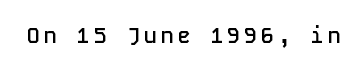
Ascenders rise straight up at ninety degrees. The specimen omits any rule beneath the text block's lines. Caption: semibold face, moderately heavy strokes.
